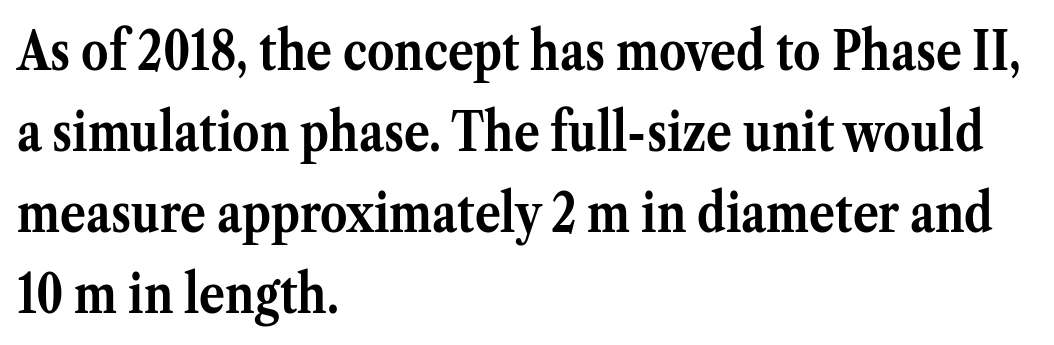
{"serif": "yes", "italic": "no", "bold": "yes", "weight": "semibold", "width": "normal", "stroke_contrast": "medium", "x_height": "medium", "monospaced": "no", "underline": "no", "align": "left", "line_spacing": "normal", "line_spacing_ratio": 1.5, "letter_spacing": "normal", "letter_spacing_em": 0.0, "glyph_px": 54}
